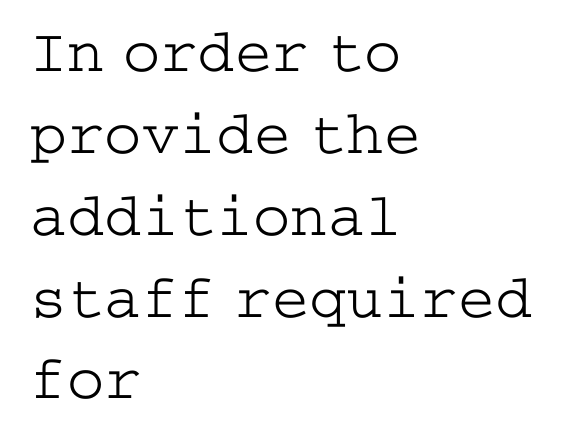
{"serif": "yes", "italic": "no", "bold": "no", "weight": "light", "width": "wide", "stroke_contrast": "low", "x_height": "medium", "underline": "no", "align": "left", "line_spacing": "normal", "line_spacing_ratio": 1.32, "letter_spacing": "normal", "letter_spacing_em": 0.0, "glyph_px": 62}
